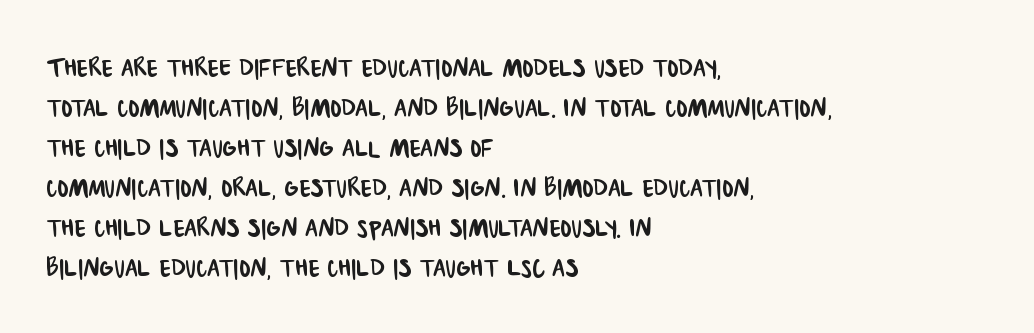
{"serif": "no", "width": "condensed", "stroke_contrast": "low", "x_height": "large", "monospaced": "no", "underline": "no", "align": "left", "line_spacing_ratio": 1.21, "letter_spacing": "normal", "letter_spacing_em": 0.0, "glyph_px": 33}
